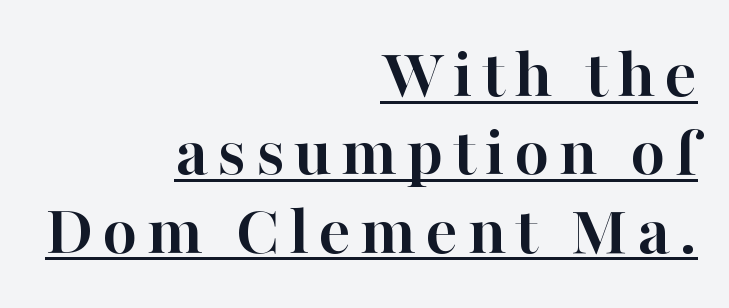
{"serif": "yes", "italic": "no", "bold": "yes", "weight": "semibold", "width": "normal", "stroke_contrast": "high", "x_height": "medium", "monospaced": "no", "underline": "yes", "align": "right", "line_spacing": "tight", "line_spacing_ratio": 1.09, "glyph_px": 72}
